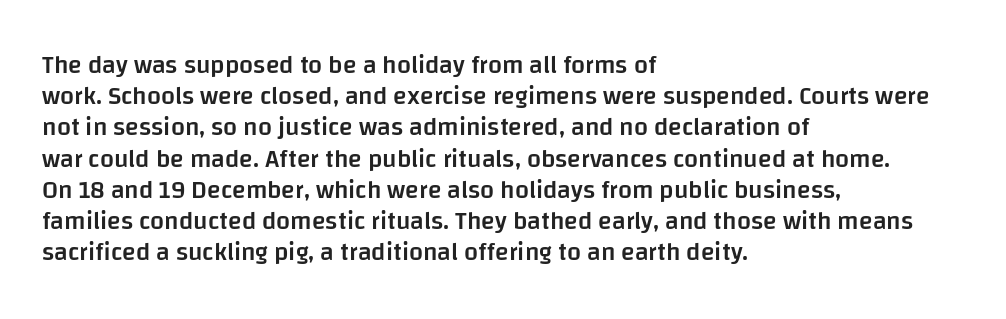
Q: Is the text bold? A: Semi-bold.
Q: Is the text italic (slanted)? A: No, it is upright.
Q: Is the text underlined? A: No.
Q: How is the paragraph aligned? A: Left-aligned.
Q: Is the spacing between letters normal or unusually wide? A: Normal.
Q: Is the spacing between lines tight, normal or loose? A: Normal.
